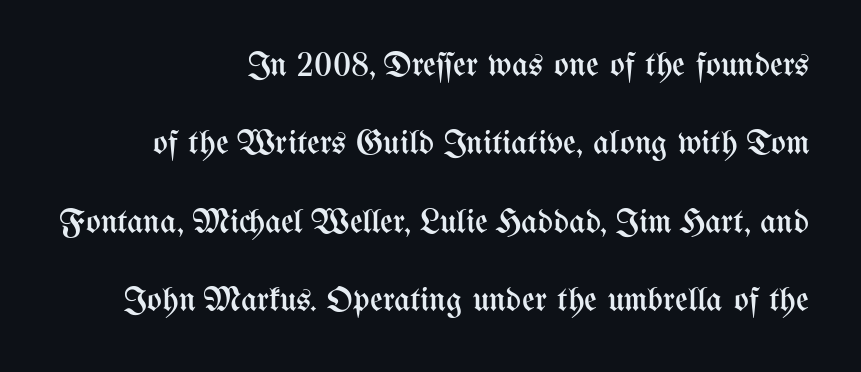
The image shows 35 px regular-weight, condensed type, upright; set right-aligned, loose line spacing (2.24x), normal letter spacing, not underlined; medium stroke contrast and a medium x-height.
